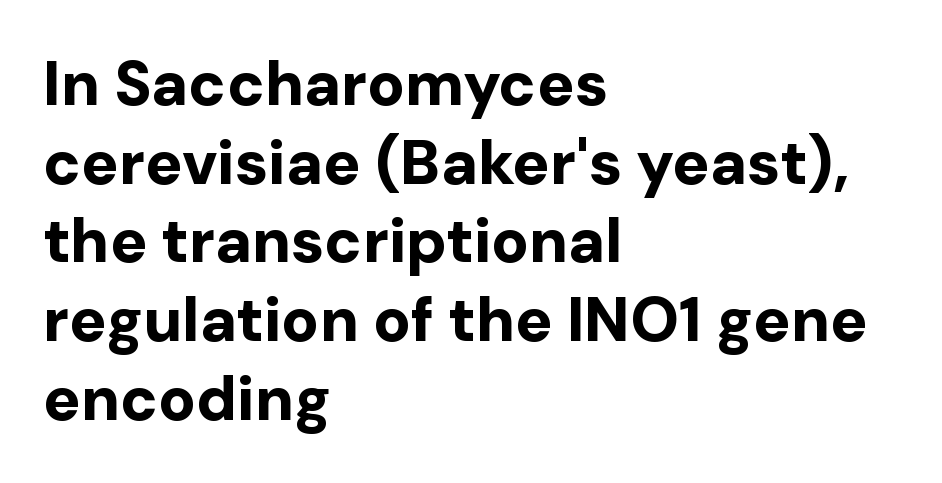
{"serif": "no", "italic": "no", "bold": "yes", "weight": "bold", "width": "normal", "stroke_contrast": "low", "x_height": "medium", "monospaced": "no", "underline": "no", "align": "left", "line_spacing": "normal", "line_spacing_ratio": 1.27, "letter_spacing": "normal", "letter_spacing_em": 0.0, "glyph_px": 62}
